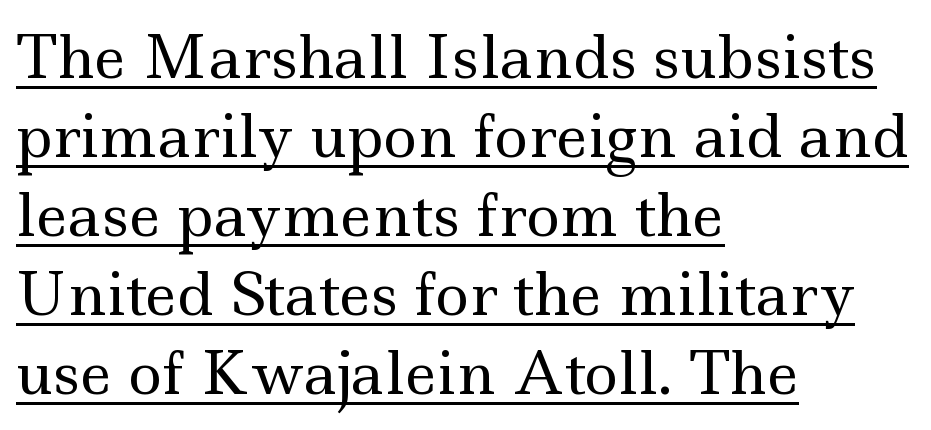
Here the designer chose a conventional face with non-uniform glyph widths. Where is the straight margin? On the left. This block has exactly the height ordinary leading produces. The specimen reads as upright at a glance. Caption: standard tracking, unaltered. Like a heading marked for emphasis, these lines bear an underscore.
